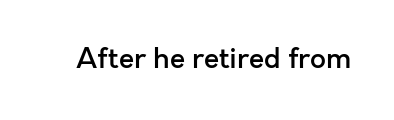
Emphasis by weight is partial: semibold. Italic? Not at all — the glyphs are vertical. The passage shown is not underscored anywhere. Nope, no serifs anywhere on these letters. Inter-character spacing is left at the font's built-in metrics. Each letter keeps its own natural width here, so spacing adapts to shape.
